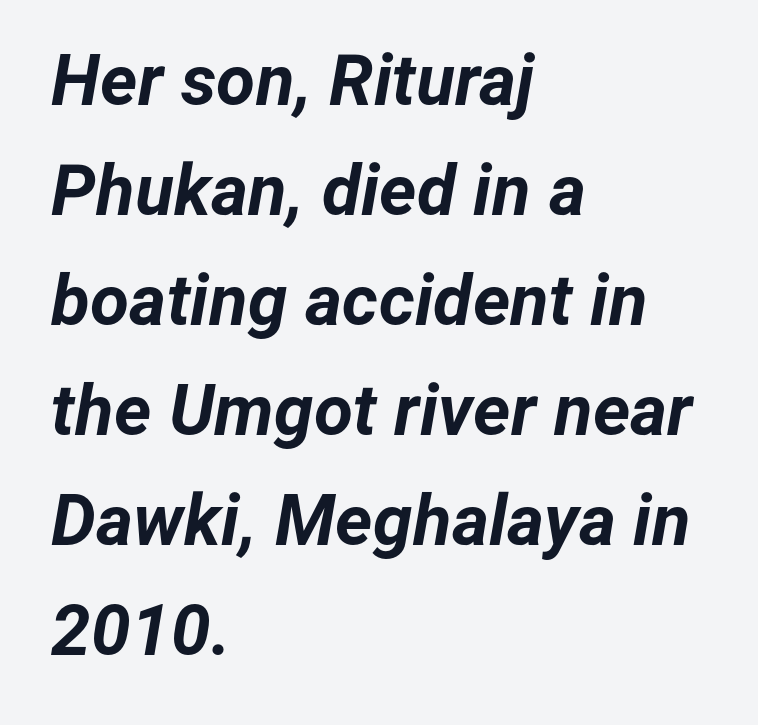
The image shows 71 px bold type, italic (leaning right); set left-aligned, normal line spacing (1.55x), normal letter spacing, not underlined; low stroke contrast and a medium x-height.
